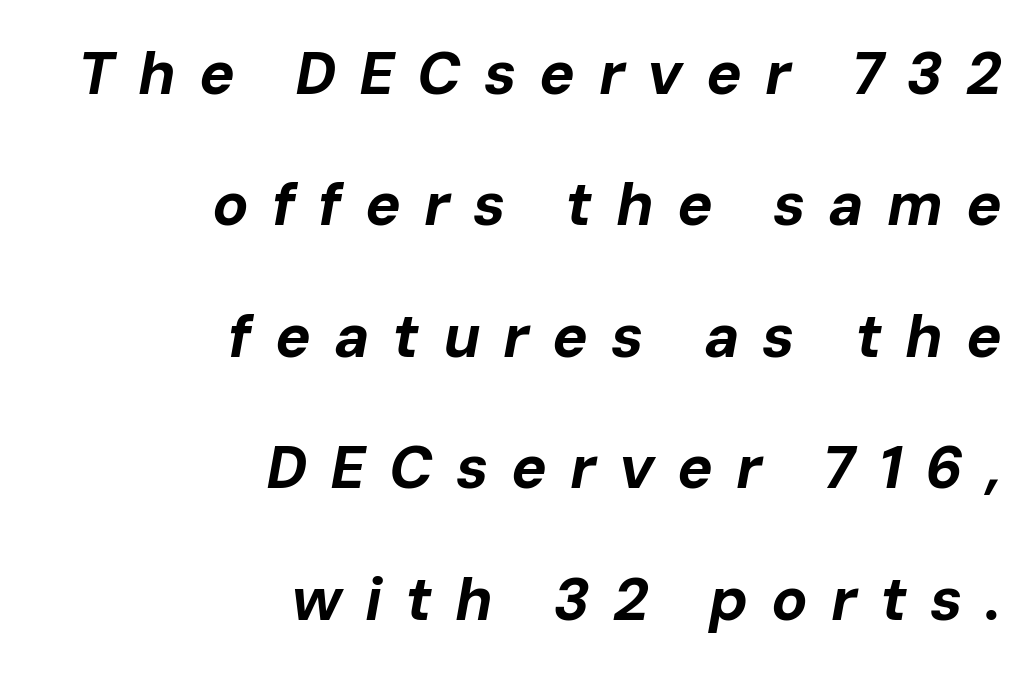
The image shows 60 px bold type, italic (leaning right); set right-aligned, loose line spacing (2.19x), unusually wide letter spacing (+0.38 em), not underlined; low stroke contrast and a medium x-height.
